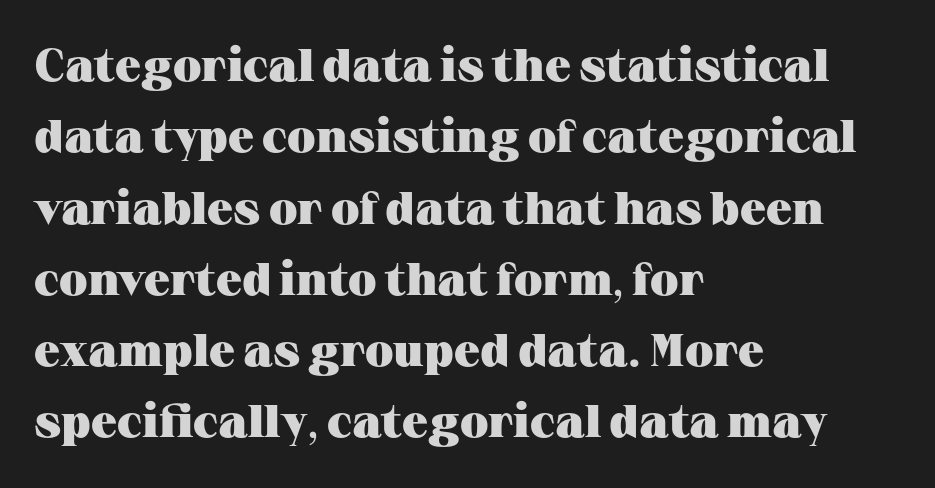
The image shows 46 px heavy, wide serif type, upright; set left-aligned, normal line spacing (1.55x), normal letter spacing, not underlined; medium stroke contrast and a medium x-height.
